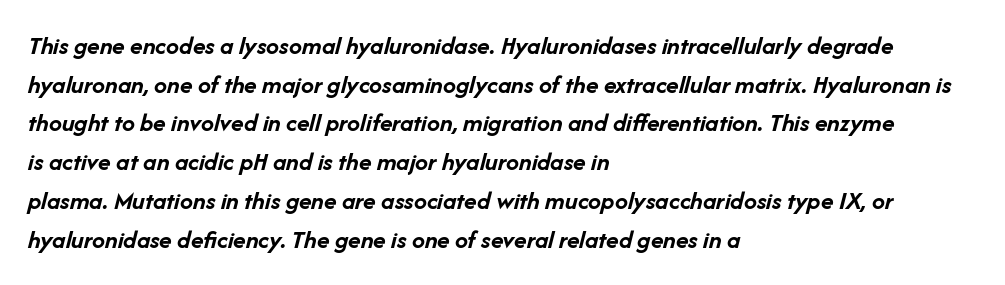
The image shows 26 px bold type, italic (leaning right); set left-aligned, normal line spacing (1.49x), normal letter spacing, not underlined.
